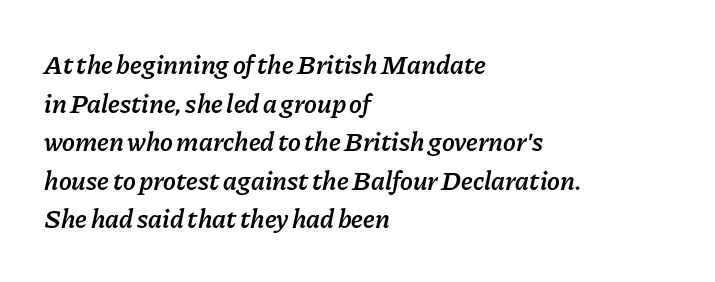
{"italic": "yes", "lean": "right", "slant_degrees": 11, "bold": "semi", "underline": "no", "align": "left", "line_spacing": "normal", "line_spacing_ratio": 1.43, "letter_spacing": "normal", "letter_spacing_em": 0.0, "glyph_px": 27}
